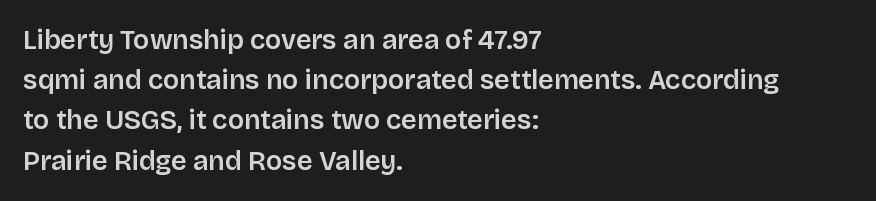
The image shows 27 px text type, upright; set left-aligned, normal line spacing (1.49x), normal letter spacing, not underlined.
